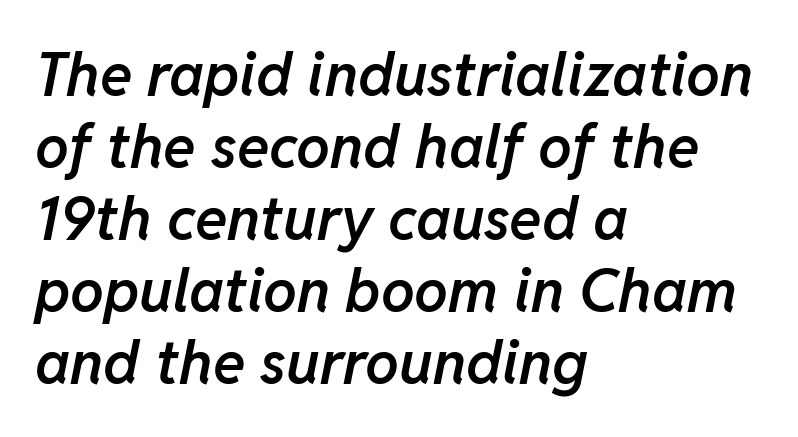
Nothing unusual about the tracking: characters are spaced as the font intends. Spacing verdict: proportional, widths tailored to each character. Letters rest on an invisible, unmarked baseline. The face used here has a pronounced slope to its letters.
